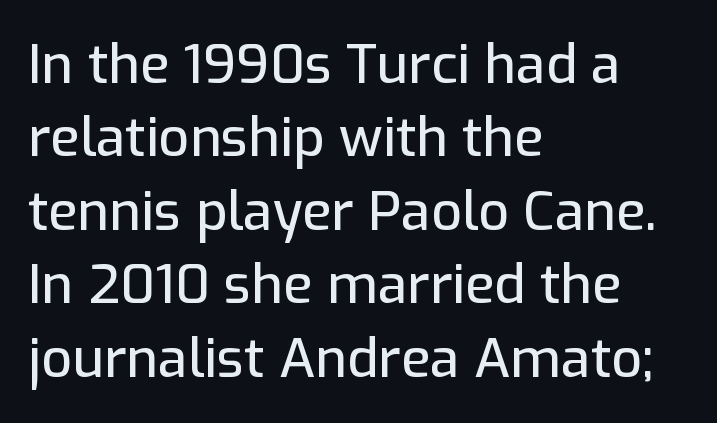
{"serif": "no", "italic": "no", "width": "normal", "stroke_contrast": "low", "x_height": "medium", "monospaced": "no", "underline": "no", "align": "left", "line_spacing": "normal", "line_spacing_ratio": 1.36, "letter_spacing": "normal", "letter_spacing_em": 0.0, "glyph_px": 54}
